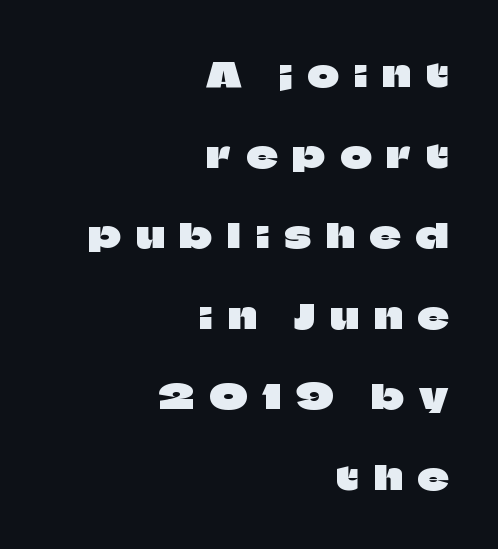
{"serif": "no", "italic": "no", "width": "normal", "stroke_contrast": "low", "x_height": "large", "monospaced": "no", "underline": "no", "align": "right", "line_spacing": "loose", "line_spacing_ratio": 2.37, "letter_spacing": "wide", "letter_spacing_em": 0.45, "glyph_px": 34}
